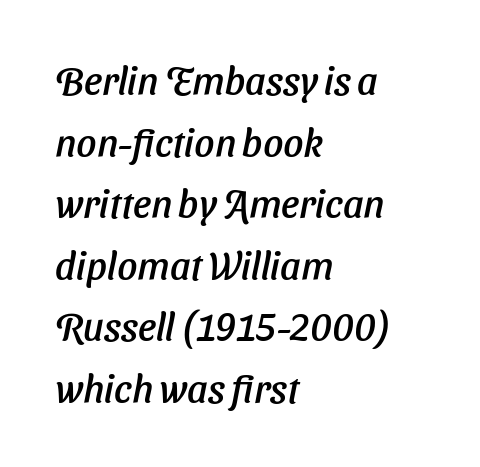
The block of text has a typical density, with ordinary space between rows. These lines are rendered in a variable-pitch font. Layout note: lines flush left.
